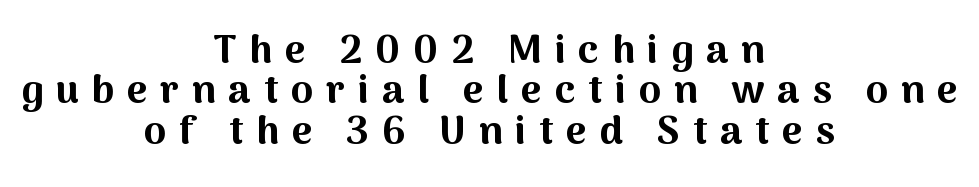
Q: Is the text bold? A: Yes.
Q: Is the text italic (slanted)? A: No, it is upright.
Q: Is the typeface a serif or a sans-serif typeface? A: Sans-serif.
Q: Is the text underlined? A: No.
Q: How is the paragraph aligned? A: Centered.
Q: Is the spacing between letters normal or unusually wide? A: Unusually wide.
Q: Is the spacing between lines tight, normal or loose? A: Tight.
Q: Width (condensed, normal, or wide)? A: Normal.
Q: Stroke contrast? A: Medium.
Q: x-height? A: Medium.
Q: Monospaced? A: No.
